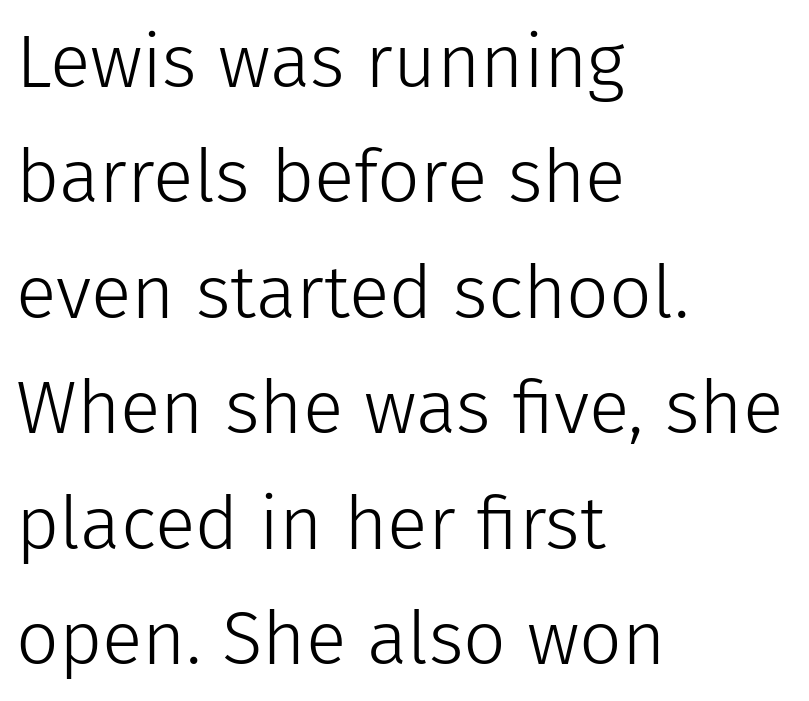
The image shows 75 px light sans-serif type, upright; set left-aligned, normal line spacing (1.54x), normal letter spacing, not underlined; low stroke contrast and a medium x-height.
